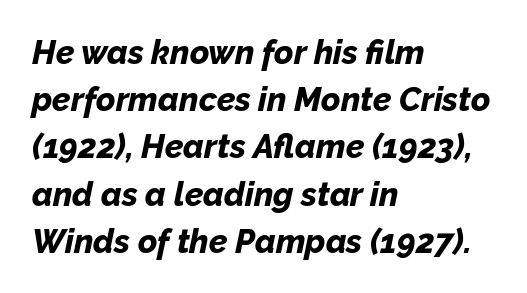
{"italic": "yes", "lean": "right", "slant_degrees": 12, "bold": "yes", "weight": "bold", "width": "normal", "stroke_contrast": "low", "x_height": "medium", "monospaced": "no", "underline": "no", "align": "left", "line_spacing": "normal", "line_spacing_ratio": 1.43, "letter_spacing": "normal", "letter_spacing_em": 0.0, "glyph_px": 33}
